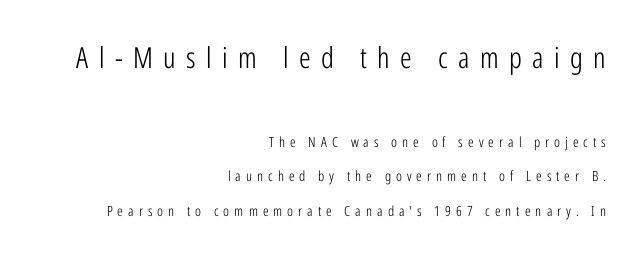
{"serif": "no", "italic": "no", "bold": "no", "weight": "light", "width": "condensed", "stroke_contrast": "low", "x_height": "medium", "monospaced": "no", "underline": "no", "align": "right", "line_spacing": "loose", "line_spacing_ratio": 2.47, "letter_spacing": "wide", "letter_spacing_em": 0.36, "larger_block": "first", "size_ratio": 2.07, "glyph_px": 29}
